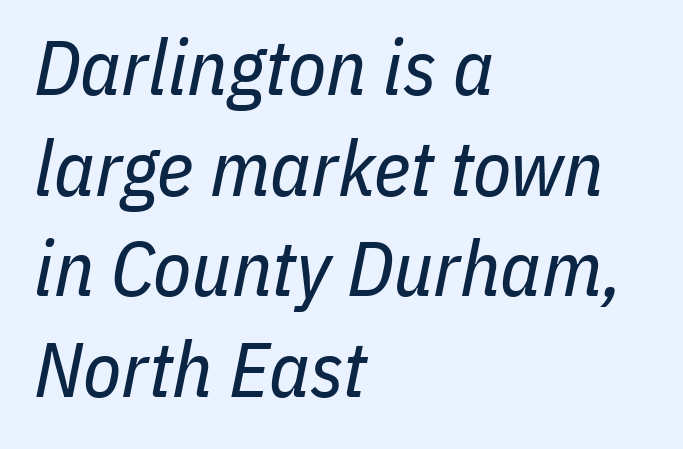
Q: Is the text bold? A: No.
Q: Is the text italic (slanted)? A: Yes, it leans right by about 11 degrees.
Q: Is the text underlined? A: No.
Q: How is the paragraph aligned? A: Left-aligned.
Q: Is the spacing between letters normal or unusually wide? A: Normal.
Q: Is the spacing between lines tight, normal or loose? A: Normal.
Q: Width (condensed, normal, or wide)? A: Condensed.
Q: Stroke contrast? A: Low.
Q: x-height? A: Medium.
Q: Monospaced? A: No.
